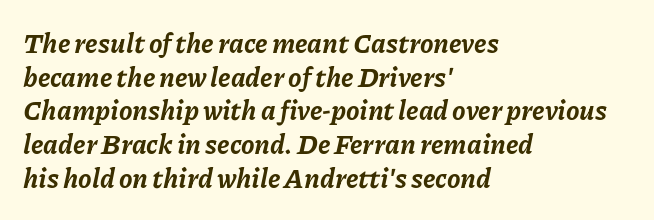
The image shows 27 px bold type, italic (leaning right); set left-aligned, normal line spacing (1.25x), normal letter spacing, not underlined.
